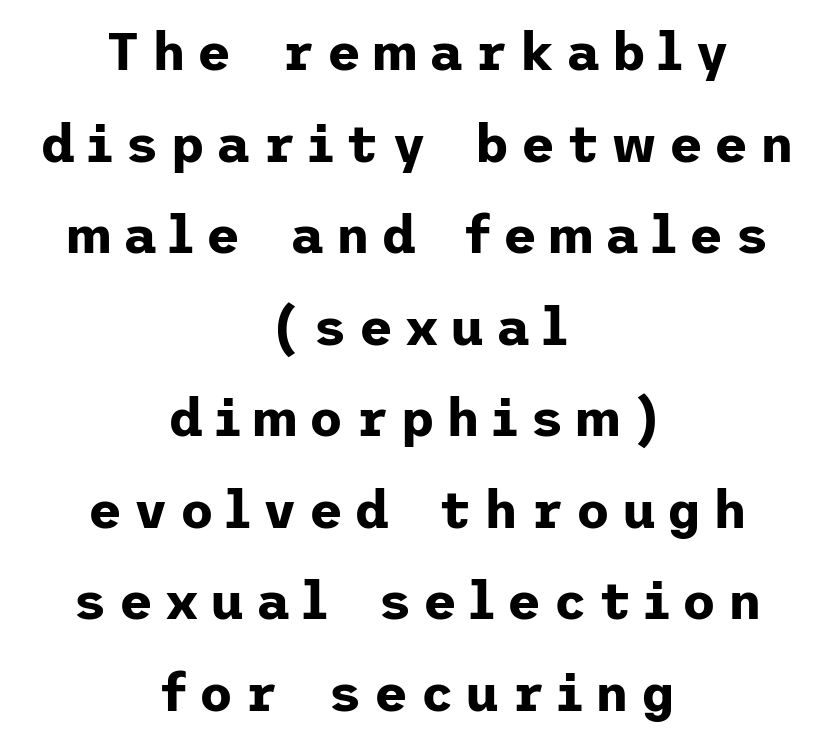
The image shows 52 px bold sans-serif type, upright; set centered, line spacing 1.76x, unusually wide letter spacing (+0.23 em), not underlined; low stroke contrast and a medium x-height.
